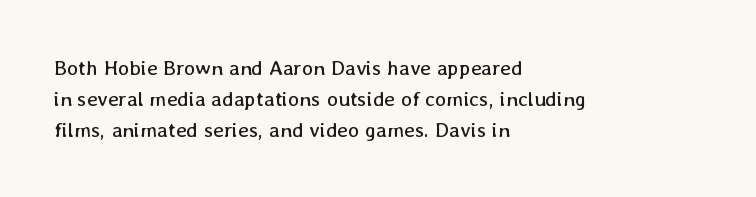
{"italic": "no", "bold": "no", "underline": "no", "align": "left", "line_spacing": "normal", "line_spacing_ratio": 1.47, "letter_spacing": "normal", "letter_spacing_em": 0.0, "glyph_px": 21}
